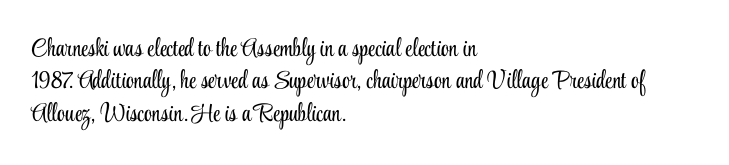
The image shows 25 px text type; set left-aligned, normal line spacing (1.3x), normal letter spacing, not underlined.
